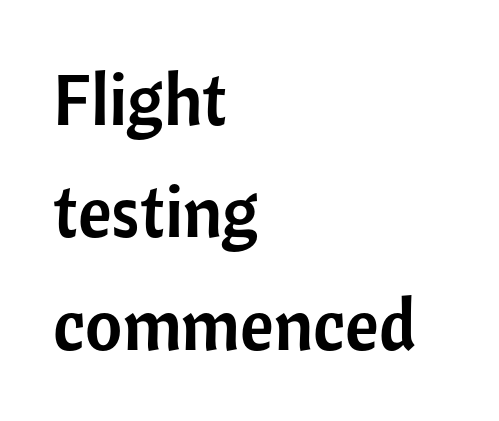
The image shows 72 px sans-serif type, upright; set left-aligned, normal line spacing (1.56x), normal letter spacing, not underlined; low stroke contrast and a medium x-height.
